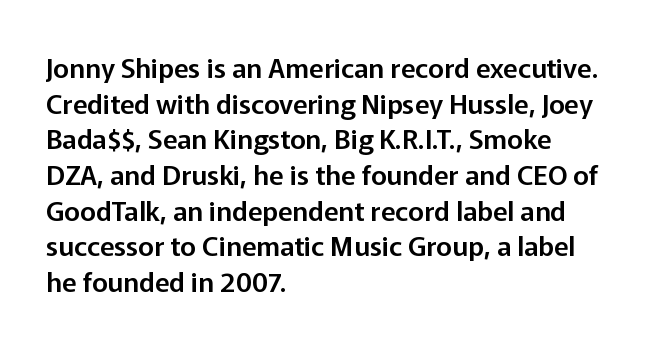
The image shows 27 px text type, upright; set left-aligned, normal line spacing (1.32x), normal letter spacing, not underlined.
